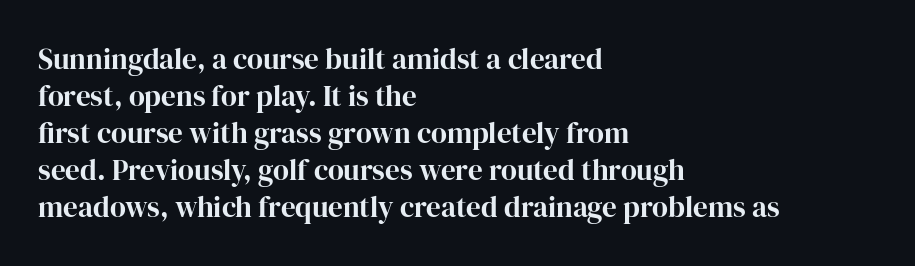
{"serif": "yes", "italic": "no", "bold": "yes", "weight": "bold", "width": "normal", "stroke_contrast": "high", "x_height": "medium", "monospaced": "no", "underline": "no", "align": "left", "line_spacing": "normal", "line_spacing_ratio": 1.28, "letter_spacing": "normal", "letter_spacing_em": 0.0, "glyph_px": 29}
